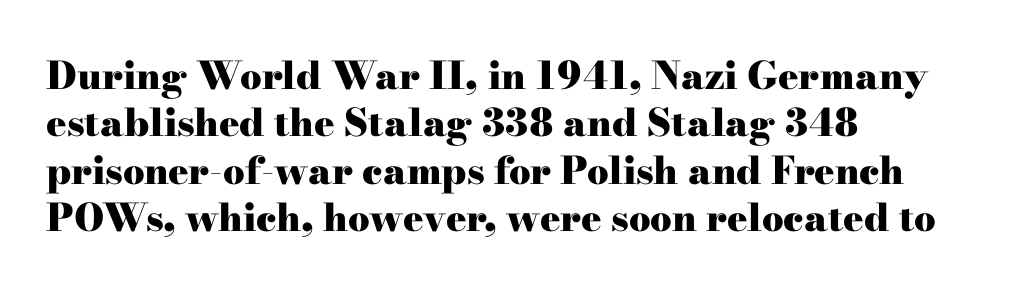
The image shows 38 px heavy, wide serif type, upright; set left-aligned, normal line spacing (1.25x), normal letter spacing, not underlined; high stroke contrast and a small x-height.
